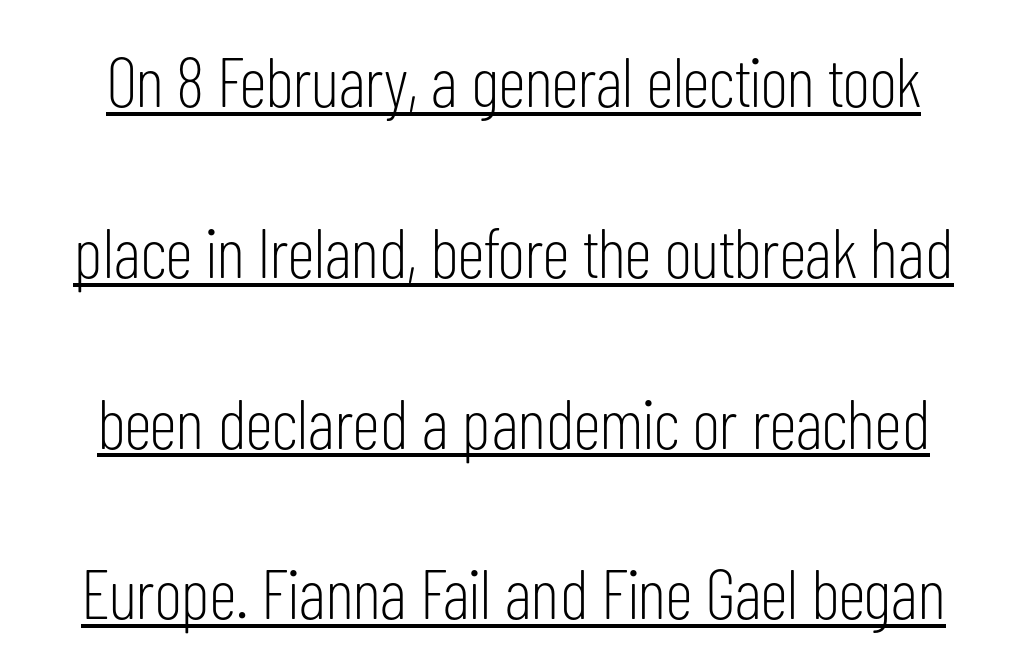
Each word holds together tightly as a unit, with standard inter-letter gaps. Nope, no serifs anywhere on these letters. The typesetter has applied underlining to the passage shown. Successive baselines arrive slowly, with a big drop between each.
